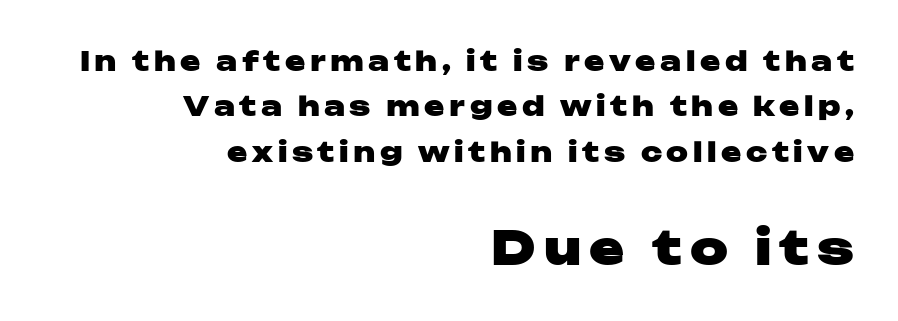
Q: Is the text bold? A: Yes.
Q: Is the text italic (slanted)? A: No, it is upright.
Q: Is the typeface a serif or a sans-serif typeface? A: Sans-serif.
Q: Is the text underlined? A: No.
Q: How is the paragraph aligned? A: Right-aligned.
Q: Is the spacing between lines tight, normal or loose? A: Normal.
Q: Which block of text is set in a larger size, the first (top) or the second (bottom)? A: The second (bottom) one.
Q: Width (condensed, normal, or wide)? A: Wide.
Q: Stroke contrast? A: Low.
Q: x-height? A: Medium.
Q: Monospaced? A: No.
